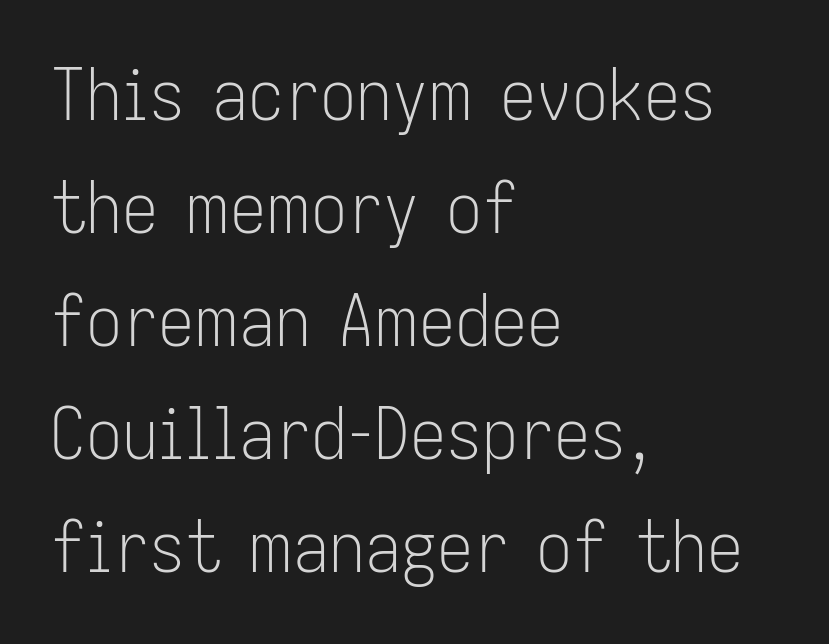
Q: Is the text bold? A: No.
Q: Is the text italic (slanted)? A: No, it is upright.
Q: Is the typeface a serif or a sans-serif typeface? A: Sans-serif.
Q: Is the text underlined? A: No.
Q: How is the paragraph aligned? A: Left-aligned.
Q: Is the spacing between letters normal or unusually wide? A: Normal.
Q: Is the spacing between lines tight, normal or loose? A: Normal.
Q: Width (condensed, normal, or wide)? A: Condensed.
Q: Stroke contrast? A: Low.
Q: x-height? A: Medium.
Q: Monospaced? A: No.
